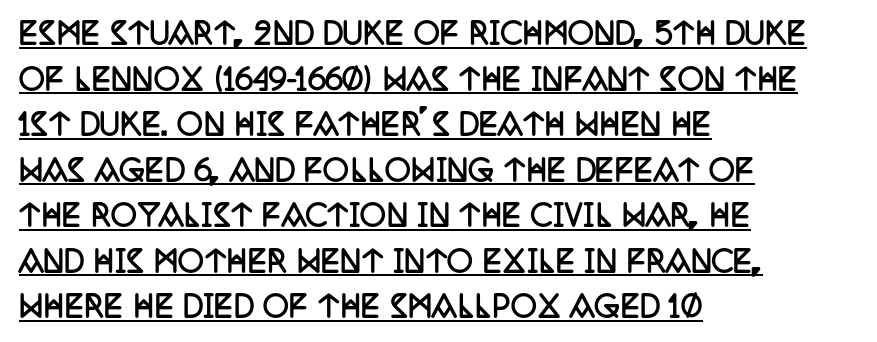
{"serif": "yes", "italic": "no", "bold": "yes", "weight": "semibold", "width": "condensed", "stroke_contrast": "low", "x_height": "large", "monospaced": "no", "underline": "yes", "align": "left", "line_spacing": "normal", "line_spacing_ratio": 1.57, "letter_spacing": "normal", "letter_spacing_em": 0.0, "glyph_px": 29}
